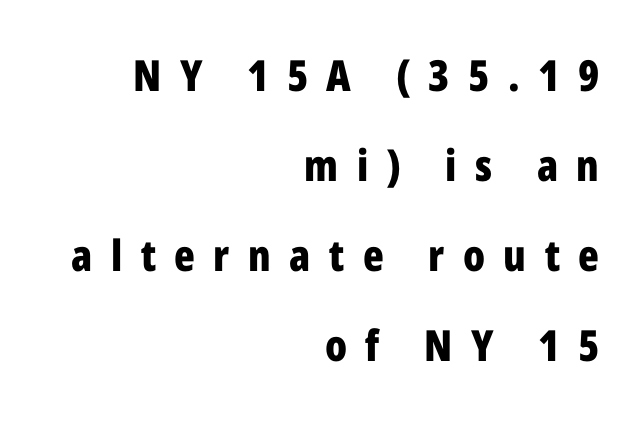
{"serif": "no", "italic": "no", "bold": "yes", "weight": "bold", "width": "condensed", "stroke_contrast": "low", "x_height": "medium", "monospaced": "no", "underline": "no", "align": "right", "line_spacing": "loose", "line_spacing_ratio": 2.09, "letter_spacing": "wide", "letter_spacing_em": 0.43, "glyph_px": 43}
